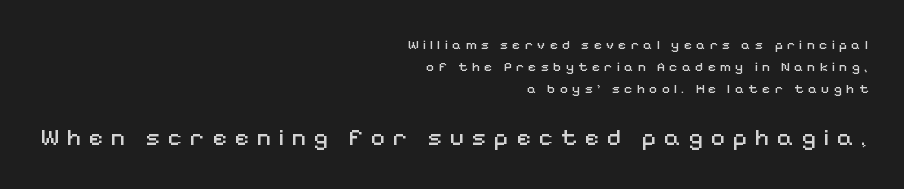
Evenly set lines give the paragraph a standard silhouette. The strokes carry an ordinary text weight at most. This is roman type, the default non-slanted kind. The setting favours the right margin, as signatures and pull-quotes sometimes do. Any mark beneath the type? The region is blank. Short note: letters widely spaced.
